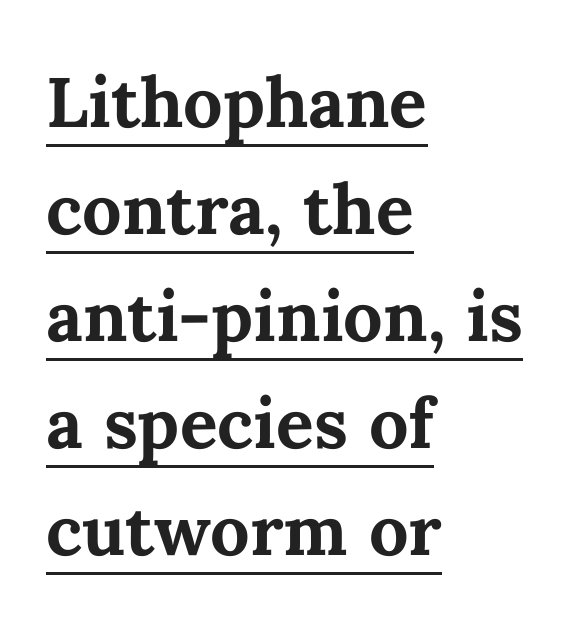
{"italic": "no", "bold": "yes", "weight": "bold", "width": "normal", "stroke_contrast": "medium", "x_height": "medium", "monospaced": "no", "underline": "yes", "align": "left", "line_spacing": "normal", "line_spacing_ratio": 1.53, "letter_spacing": "normal", "letter_spacing_em": 0.0, "glyph_px": 70}
